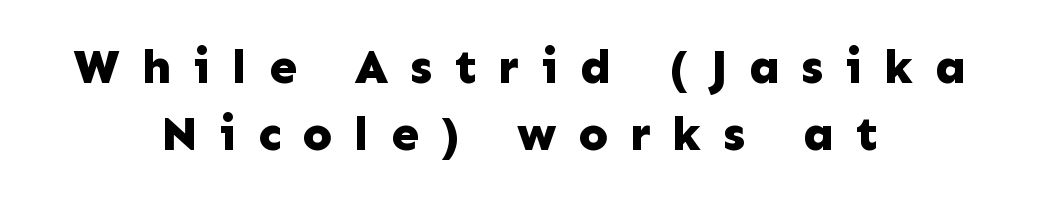
Q: Is the text bold? A: Yes.
Q: Is the text italic (slanted)? A: No, it is upright.
Q: Is the typeface a serif or a sans-serif typeface? A: Sans-serif.
Q: Is the text underlined? A: No.
Q: How is the paragraph aligned? A: Centered.
Q: Is the spacing between letters normal or unusually wide? A: Unusually wide.
Q: Is the spacing between lines tight, normal or loose? A: Normal.
Q: Width (condensed, normal, or wide)? A: Normal.
Q: Stroke contrast? A: Low.
Q: x-height? A: Medium.
Q: Monospaced? A: No.
